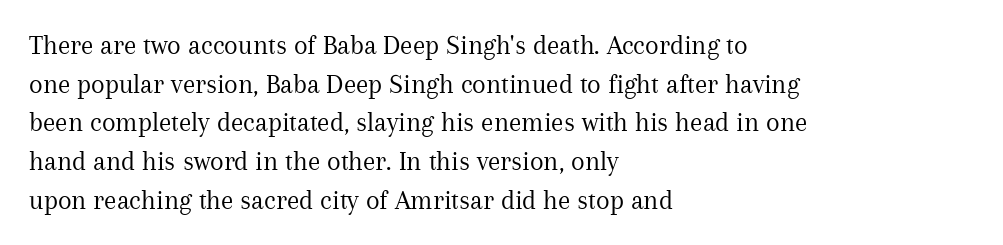
Q: Is the text bold? A: No.
Q: Is the text italic (slanted)? A: No, it is upright.
Q: Is the typeface a serif or a sans-serif typeface? A: Serif.
Q: Is the text underlined? A: No.
Q: How is the paragraph aligned? A: Left-aligned.
Q: Is the spacing between letters normal or unusually wide? A: Normal.
Q: Is the spacing between lines tight, normal or loose? A: Normal.
Q: Width (condensed, normal, or wide)? A: Normal.
Q: Stroke contrast? A: Medium.
Q: x-height? A: Medium.
Q: Monospaced? A: No.
